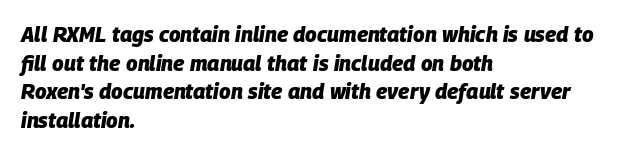
The image shows 21 px bold type, italic (leaning right); set left-aligned, normal line spacing (1.36x), normal letter spacing, not underlined.
